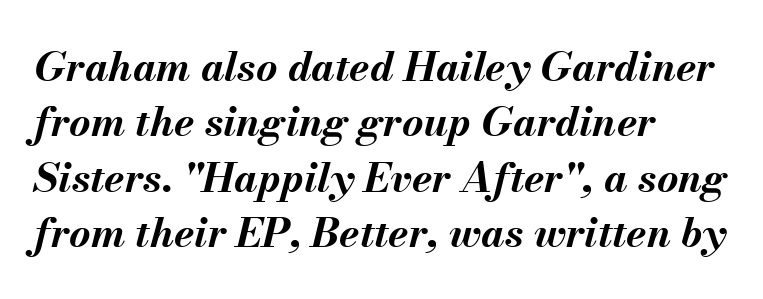
{"italic": "yes", "lean": "right", "slant_degrees": 13, "bold": "yes", "weight": "bold", "width": "normal", "stroke_contrast": "medium", "x_height": "small", "monospaced": "no", "underline": "no", "align": "left", "line_spacing": "normal", "line_spacing_ratio": 1.35, "letter_spacing": "normal", "letter_spacing_em": 0.0, "glyph_px": 41}
